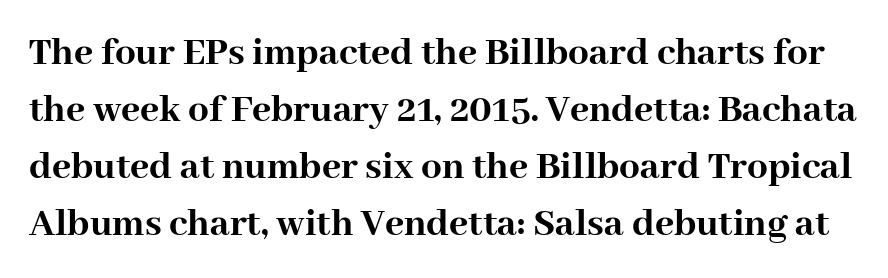
The image shows 41 px semibold serif type, upright; set normal line spacing (1.39x), normal letter spacing, not underlined; high stroke contrast and a medium x-height.
